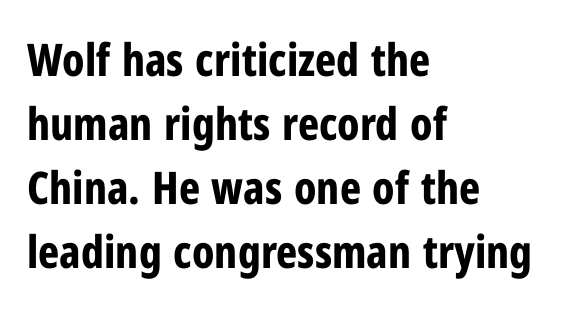
The image shows 45 px bold, condensed sans-serif type, upright; set left-aligned, normal line spacing (1.42x), normal letter spacing, not underlined; low stroke contrast and a medium x-height.
